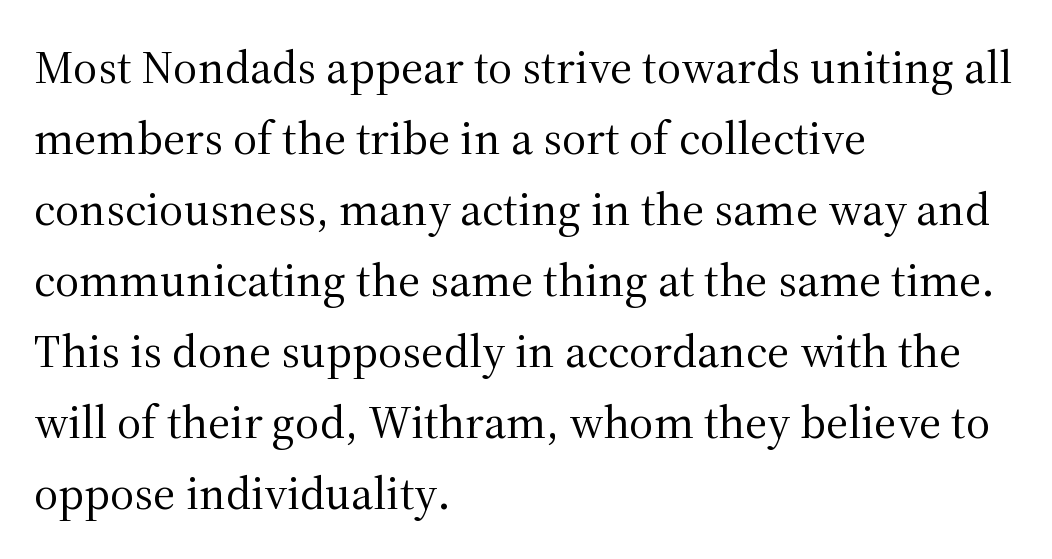
Between one letter and the next there's only the usual sliver of space. Descender tails drop into unmarked territory. Character widths vary here, with narrow letters taking less room than wide ones. Vertical strokes here are truly vertical. No letter is thick-stroked: the sample isn't bold.
